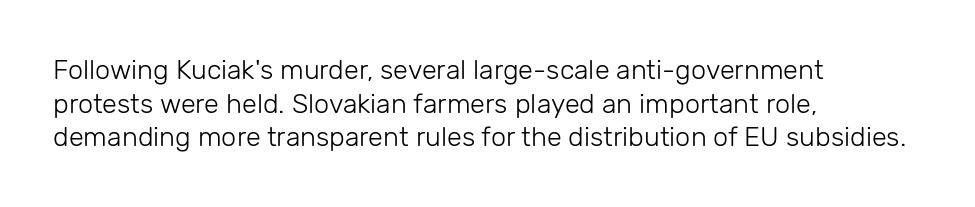
Q: Is the text bold? A: No.
Q: Is the text italic (slanted)? A: No, it is upright.
Q: Is the text underlined? A: No.
Q: How is the paragraph aligned? A: Left-aligned.
Q: Is the spacing between letters normal or unusually wide? A: Normal.
Q: Is the spacing between lines tight, normal or loose? A: Normal.
